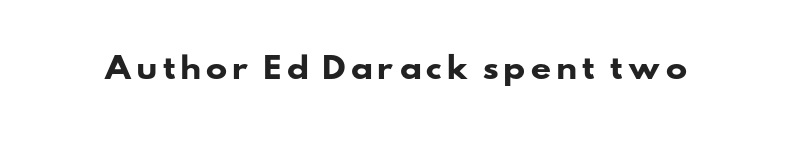
The image shows 29 px heavy, wide sans-serif type; set not underlined; low stroke contrast and a small x-height.
